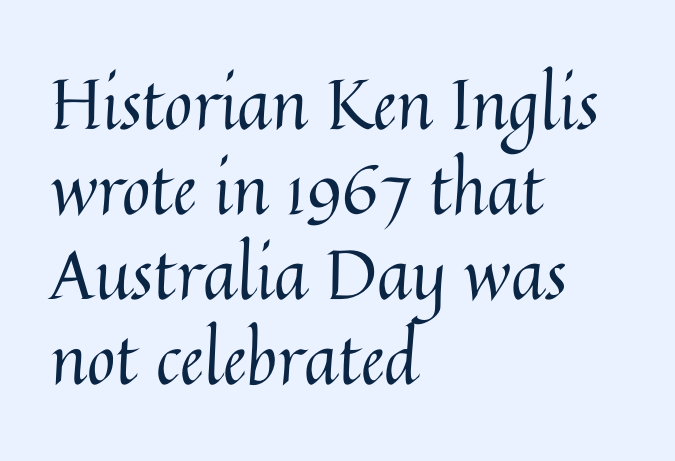
Q: Is the text bold? A: No.
Q: Is the text underlined? A: No.
Q: How is the paragraph aligned? A: Left-aligned.
Q: Is the spacing between letters normal or unusually wide? A: Normal.
Q: Width (condensed, normal, or wide)? A: Normal.
Q: Stroke contrast? A: Medium.
Q: x-height? A: Medium.
Q: Monospaced? A: No.
